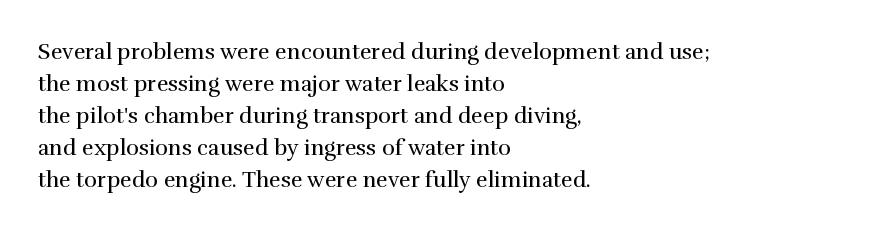
The image shows 22 px text type, upright; set left-aligned, normal line spacing (1.45x), normal letter spacing, not underlined.
